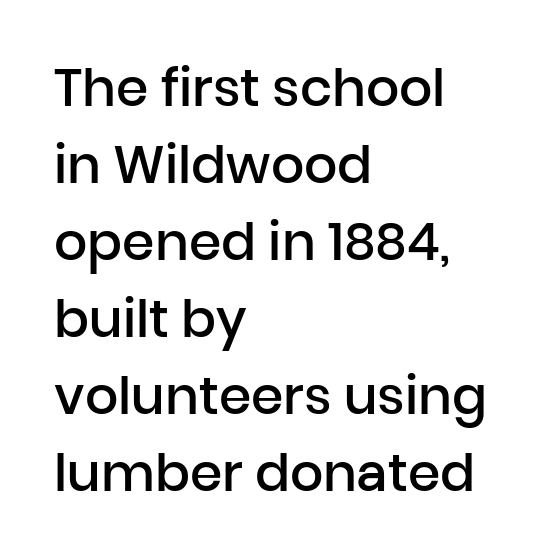
The image shows 52 px semibold sans-serif type, upright; set left-aligned, normal line spacing (1.48x), normal letter spacing, not underlined; low stroke contrast and a medium x-height.
